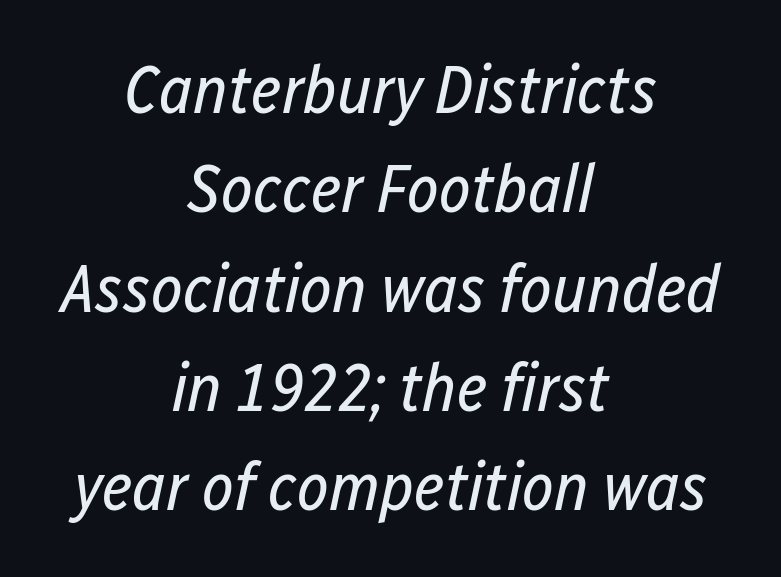
The image shows 68 px regular-weight, condensed type, italic (leaning right); set centered, normal line spacing (1.46x), normal letter spacing, not underlined; low stroke contrast and a medium x-height.
